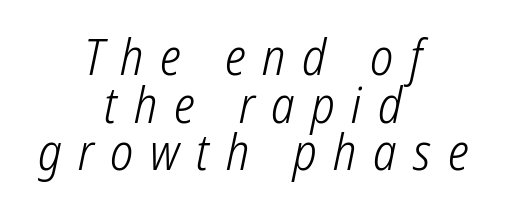
{"serif": "no", "bold": "no", "weight": "light", "width": "condensed", "stroke_contrast": "low", "x_height": "medium", "monospaced": "no", "underline": "no", "align": "center", "line_spacing": "tight", "line_spacing_ratio": 0.97, "letter_spacing": "wide", "letter_spacing_em": 0.34, "glyph_px": 49}
